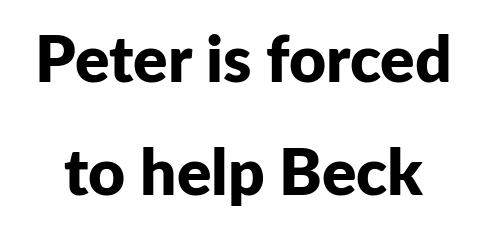
The image shows 64 px bold sans-serif type, upright; set line spacing 1.77x, normal letter spacing, not underlined; low stroke contrast and a medium x-height.
